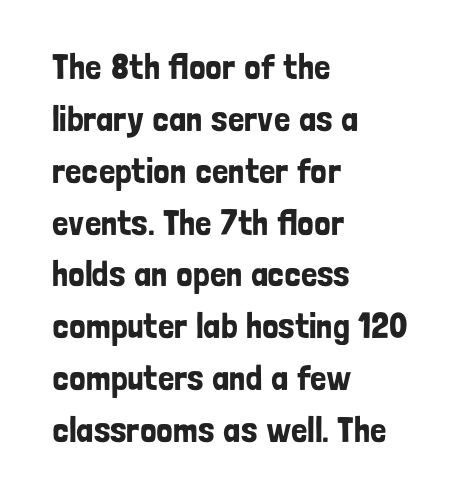
This is roman type, the default non-slanted kind. Here the designer chose a conventional face with non-uniform glyph widths. The type family on display is of the sans-serif kind. Rows of type keep a routine distance in the vertical direction. Descenders hang freely into open space. No extra tracking has been applied to these lines.
